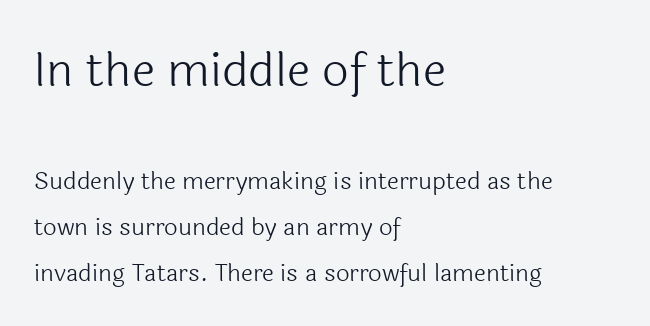
Q: Is the text bold? A: No.
Q: Is the text italic (slanted)? A: No, it is upright.
Q: Is the typeface a serif or a sans-serif typeface? A: Sans-serif.
Q: Is the text underlined? A: No.
Q: How is the paragraph aligned? A: Left-aligned.
Q: Is the spacing between letters normal or unusually wide? A: Normal.
Q: Is the spacing between lines tight, normal or loose? A: Loose.
Q: Which block of text is set in a larger size, the first (top) or the second (bottom)? A: The first (top) one.
Q: Width (condensed, normal, or wide)? A: Normal.
Q: x-height? A: Medium.
Q: Monospaced? A: No.
